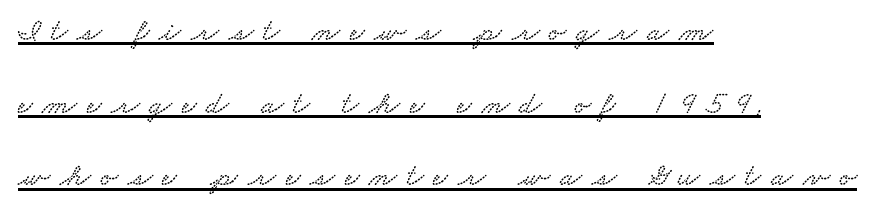
Q: Is the typeface a serif or a sans-serif typeface? A: Serif.
Q: Is the text underlined? A: Yes.
Q: How is the paragraph aligned? A: Left-aligned.
Q: Is the spacing between letters normal or unusually wide? A: Unusually wide.
Q: Is the spacing between lines tight, normal or loose? A: Loose.
Q: Width (condensed, normal, or wide)? A: Wide.
Q: Stroke contrast? A: Low.
Q: x-height? A: Small.
Q: Monospaced? A: No.
